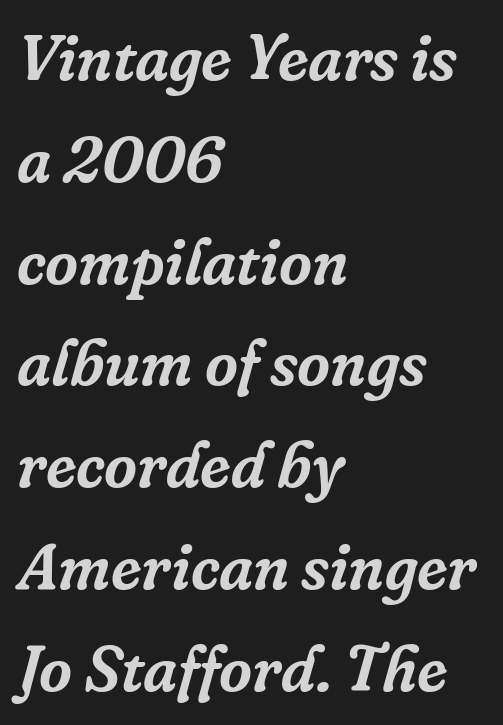
The image shows 64 px serif type, italic (leaning right); set left-aligned, normal line spacing (1.59x), normal letter spacing, not underlined; low stroke contrast and a medium x-height.
